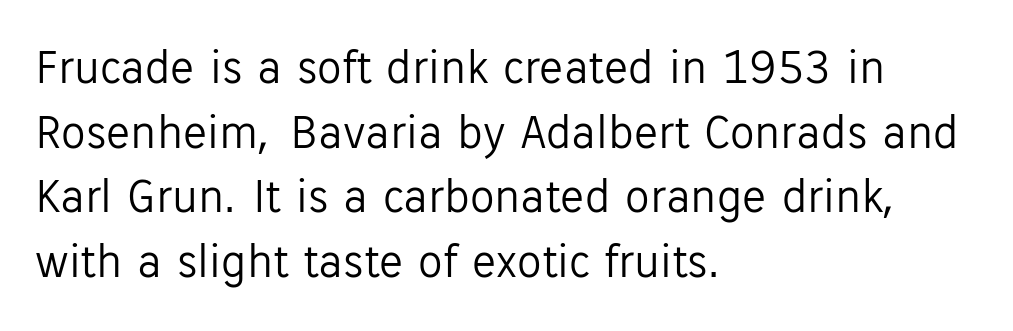
{"serif": "no", "italic": "no", "bold": "no", "weight": "light", "width": "normal", "stroke_contrast": "low", "x_height": "medium", "monospaced": "no", "underline": "no", "align": "left", "line_spacing": "normal", "line_spacing_ratio": 1.32, "letter_spacing": "normal", "letter_spacing_em": 0.0, "glyph_px": 49}
